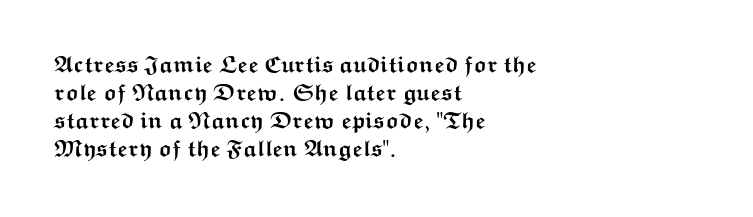
The image shows 23 px bold type, upright; set left-aligned, line spacing 1.22x, normal letter spacing, not underlined.
